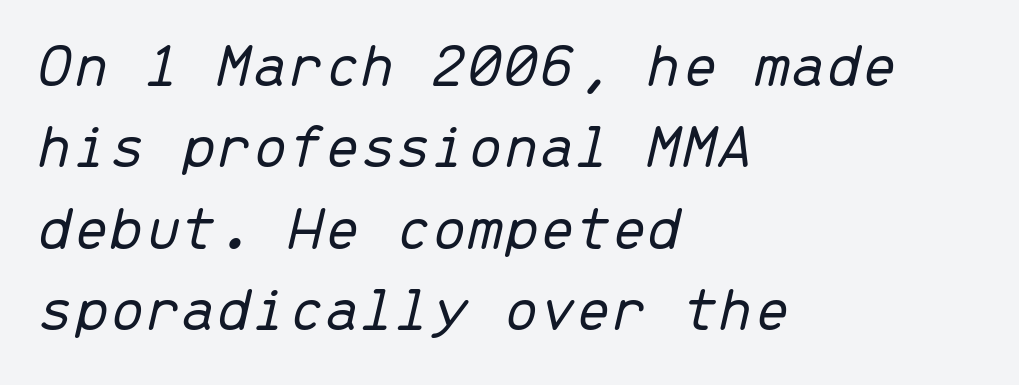
The strokes carry an ordinary text weight at most. The string is rendered with underlining switched off. The rag falls on the right side of this text block. Characters follow at the spacing the type designer built in. Characters are canted at an angle relative to the baseline's perpendicular.
